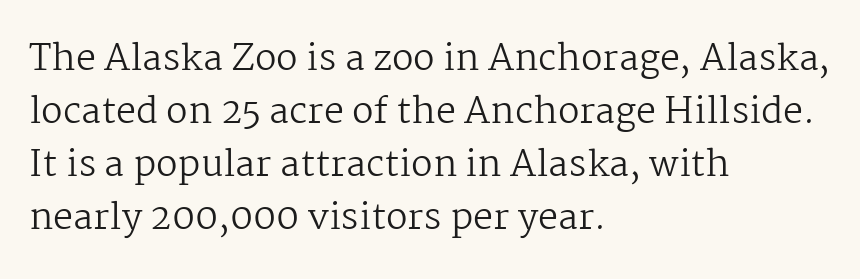
Stems and bowls with no extra thickness — not bold. Is this a sans? No — the strokes have serifs. Character widths vary here, with narrow letters taking less room than wide ones. This sample is left-justified, so line endings fall wherever the words run out. The passage shown has conventional tracking throughout. The designer left line spacing at the default.
